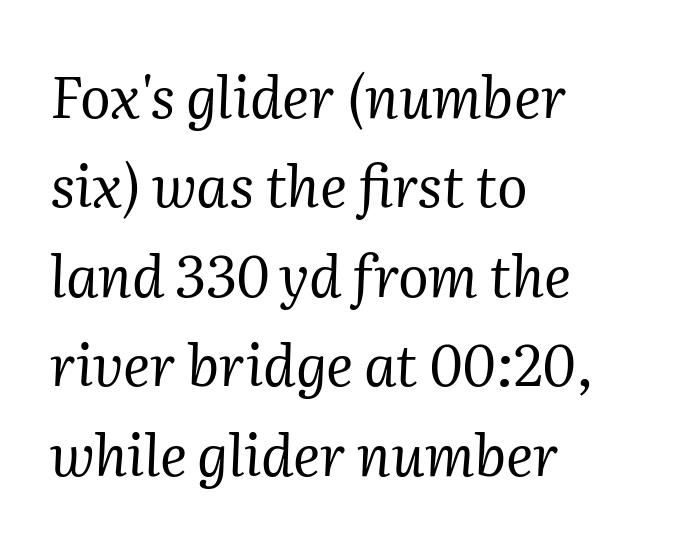
Honestly, the letter spacing is just normal — you wouldn't notice it. No chunkiness to these letters — they're not bold. In terms of letterform style, serifs are clearly present. Baseline-to-baseline distance is the conventional proportion of letter height. The space directly below the letters is spotless.
